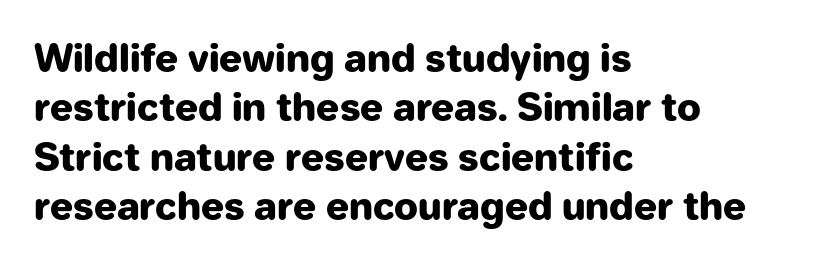
Q: Is the text bold? A: Yes.
Q: Is the text italic (slanted)? A: No, it is upright.
Q: Is the typeface a serif or a sans-serif typeface? A: Sans-serif.
Q: Is the text underlined? A: No.
Q: How is the paragraph aligned? A: Left-aligned.
Q: Is the spacing between letters normal or unusually wide? A: Normal.
Q: Is the spacing between lines tight, normal or loose? A: Normal.
Q: Width (condensed, normal, or wide)? A: Normal.
Q: Stroke contrast? A: Low.
Q: x-height? A: Medium.
Q: Monospaced? A: No.
